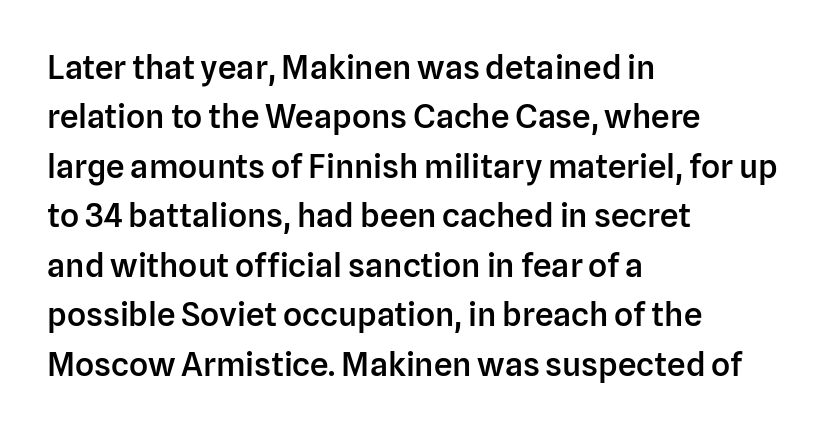
The image shows 33 px semibold sans-serif type, upright; set left-aligned, normal line spacing (1.5x), normal letter spacing, not underlined; low stroke contrast and a medium x-height.
